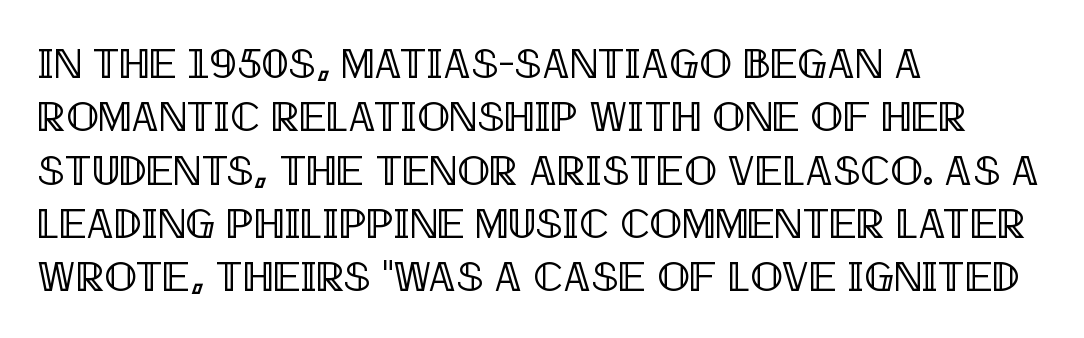
Q: Is the text italic (slanted)? A: No, it is upright.
Q: Is the text underlined? A: No.
Q: How is the paragraph aligned? A: Left-aligned.
Q: Is the spacing between letters normal or unusually wide? A: Normal.
Q: Width (condensed, normal, or wide)? A: Condensed.
Q: x-height? A: Large.
Q: Monospaced? A: No.
